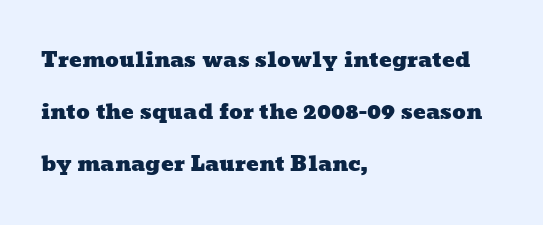
{"underline": "no", "align": "left", "line_spacing": "loose", "line_spacing_ratio": 2.47, "letter_spacing": "normal", "letter_spacing_em": 0.0, "glyph_px": 21}
